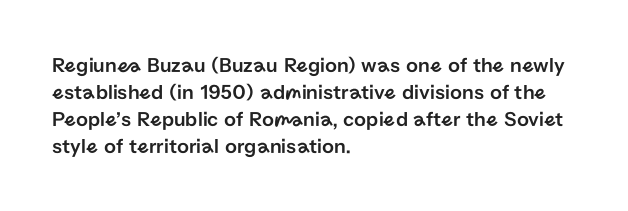
No word sits above an underline. Rendered with straight, roman letterforms. A typesetter would call this leading conventional body-copy spacing. Nothing unusual about the tracking: characters are spaced as the font intends. Line starts are locked; line ends wander.
